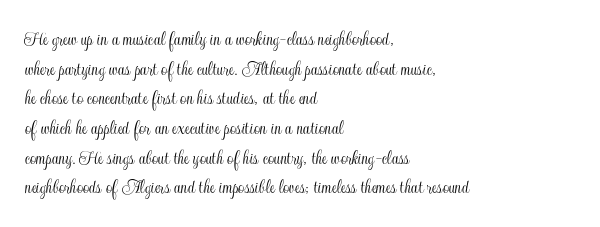
{"underline": "no", "align": "left", "line_spacing": "normal", "line_spacing_ratio": 1.35, "letter_spacing": "normal", "letter_spacing_em": 0.0, "glyph_px": 22}
